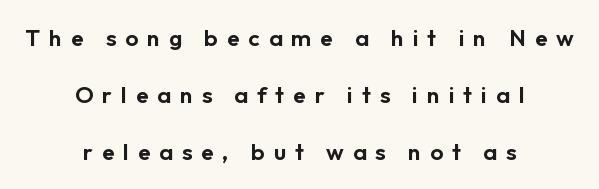
{"italic": "no", "underline": "no", "align": "center", "line_spacing": "loose", "line_spacing_ratio": 2.47, "letter_spacing": "wide", "letter_spacing_em": 0.39, "glyph_px": 23}
